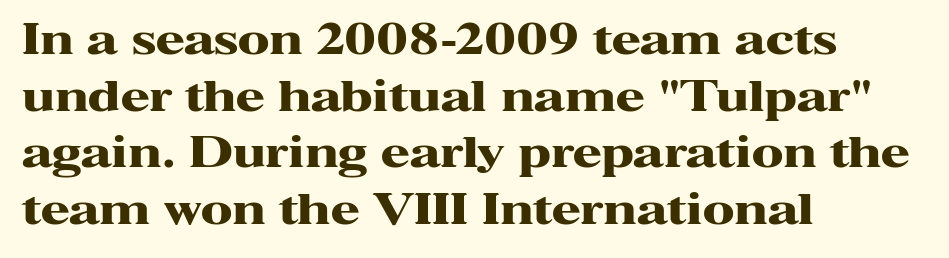
{"serif": "yes", "italic": "no", "bold": "yes", "weight": "heavy", "width": "wide", "stroke_contrast": "high", "x_height": "medium", "monospaced": "no", "underline": "no", "align": "left", "line_spacing": "normal", "line_spacing_ratio": 1.35, "letter_spacing": "normal", "letter_spacing_em": 0.0, "glyph_px": 42}
